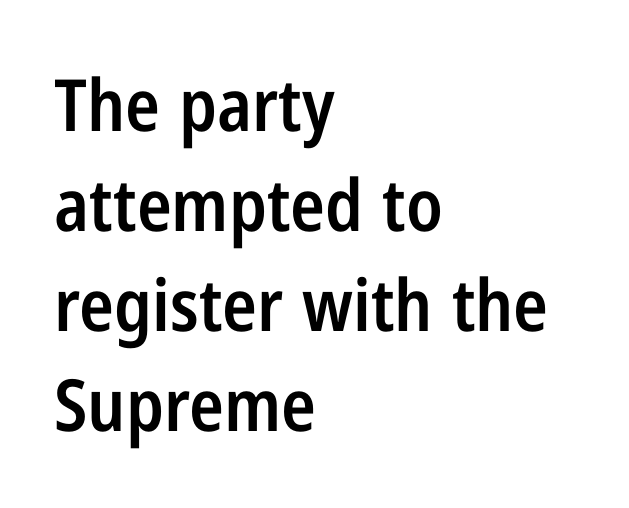
{"serif": "no", "italic": "no", "bold": "semi", "weight": "semibold", "width": "condensed", "stroke_contrast": "low", "x_height": "medium", "monospaced": "no", "underline": "no", "align": "left", "line_spacing": "normal", "line_spacing_ratio": 1.39, "letter_spacing": "normal", "letter_spacing_em": 0.0, "glyph_px": 72}
